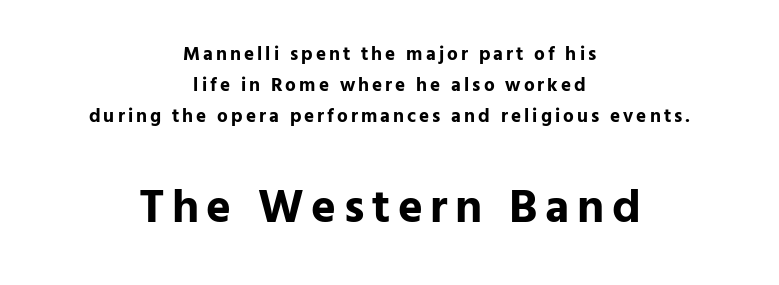
Has an underline been added? It has not. Varying glyph widths throughout — classic text-font behaviour. A sans-serif font was chosen for this passage. Block two is the big one; block one sits smaller above it.
